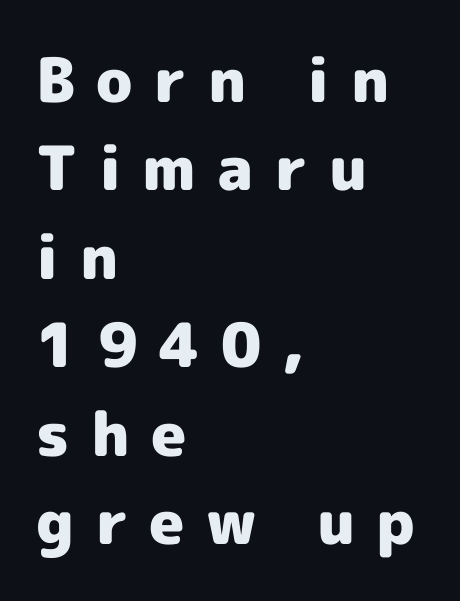
The image shows 61 px heavy sans-serif type, upright; set left-aligned, normal line spacing (1.45x), unusually wide letter spacing (+0.35 em), not underlined; a medium x-height.
